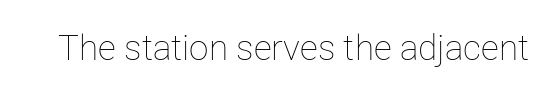
{"italic": "no", "bold": "no", "weight": "thin", "width": "normal", "stroke_contrast": "low", "x_height": "medium", "monospaced": "no", "underline": "no", "letter_spacing": "normal", "letter_spacing_em": 0.0, "glyph_px": 35}
